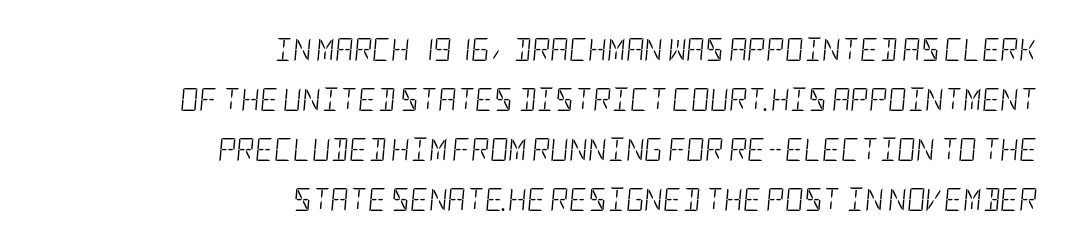
{"italic": "yes", "lean": "right", "slant_degrees": 5, "bold": "no", "underline": "no", "align": "right", "line_spacing": "loose", "line_spacing_ratio": 2.18, "letter_spacing": "normal", "letter_spacing_em": 0.0, "glyph_px": 23}
